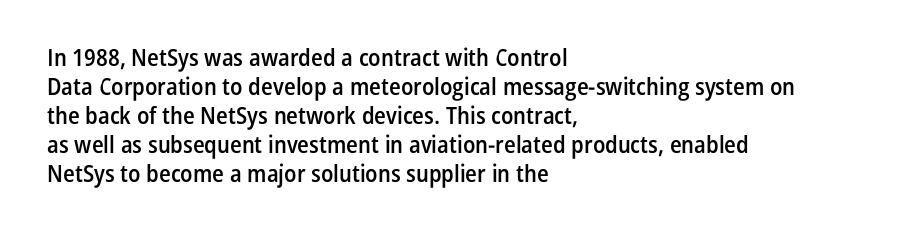
Q: Is the text bold? A: Semi-bold.
Q: Is the text italic (slanted)? A: No, it is upright.
Q: Is the text underlined? A: No.
Q: How is the paragraph aligned? A: Left-aligned.
Q: Is the spacing between letters normal or unusually wide? A: Normal.
